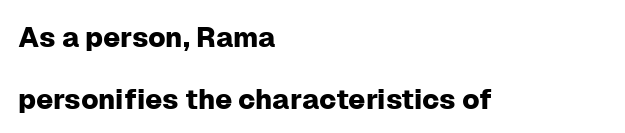
The image shows 28 px sans-serif type, upright; set left-aligned, loose line spacing (2.23x), normal letter spacing, not underlined; low stroke contrast and a medium x-height.
